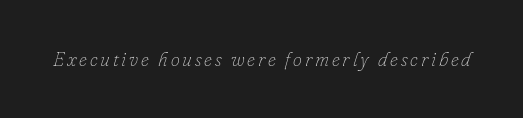
Q: Is the text bold? A: No.
Q: Is the text italic (slanted)? A: Yes, it leans right by about 16 degrees.
Q: Is the text underlined? A: No.
